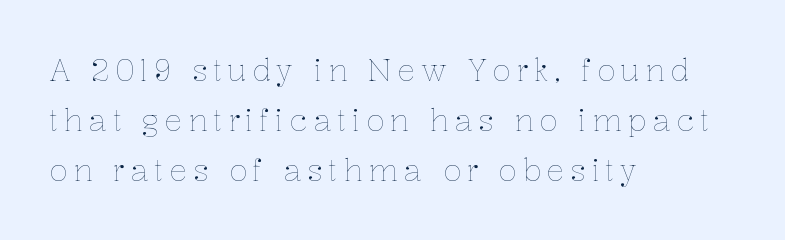
Q: Is the text bold? A: No.
Q: Is the text italic (slanted)? A: No, it is upright.
Q: Is the text underlined? A: No.
Q: How is the paragraph aligned? A: Left-aligned.
Q: Is the spacing between lines tight, normal or loose? A: Normal.
Q: Width (condensed, normal, or wide)? A: Normal.
Q: Stroke contrast? A: Low.
Q: x-height? A: Medium.
Q: Monospaced? A: No.
